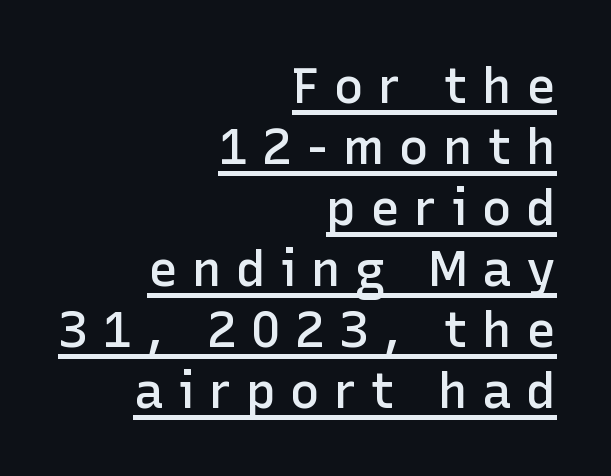
Q: Is the text bold? A: Semi-bold.
Q: Is the text italic (slanted)? A: No, it is upright.
Q: Is the typeface a serif or a sans-serif typeface? A: Sans-serif.
Q: Is the text underlined? A: Yes.
Q: How is the paragraph aligned? A: Right-aligned.
Q: Is the spacing between letters normal or unusually wide? A: Unusually wide.
Q: Width (condensed, normal, or wide)? A: Normal.
Q: Stroke contrast? A: Low.
Q: x-height? A: Medium.
Q: Monospaced? A: No.
